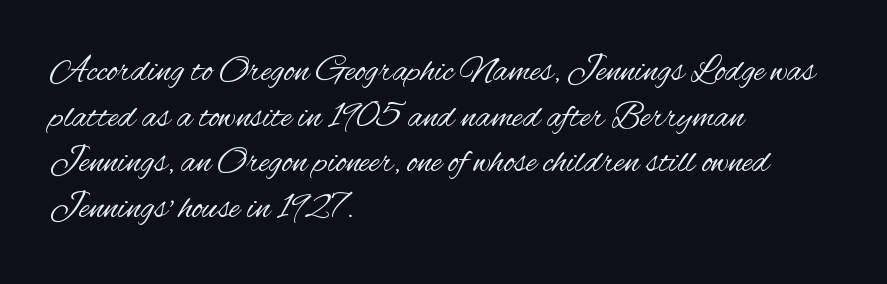
{"serif": "no", "bold": "no", "weight": "regular", "width": "condensed", "stroke_contrast": "medium", "x_height": "small", "monospaced": "no", "underline": "no", "align": "left", "line_spacing": "normal", "line_spacing_ratio": 1.27, "letter_spacing": "normal", "letter_spacing_em": 0.0, "glyph_px": 36}
